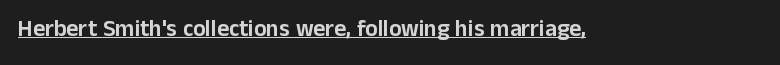
The image shows 23 px text type, upright; set normal letter spacing, underlined.
